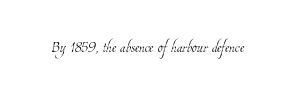
Think standard paragraph weight, or any step lighter than that. Spacing between characters is what you'd get straight out of the box. The space directly below the letters is spotless.
